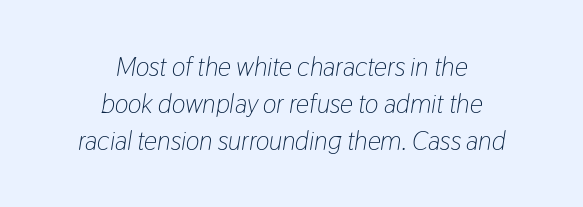
The image shows 26 px text type, italic (leaning right); set centered, normal line spacing (1.42x), normal letter spacing, not underlined.
